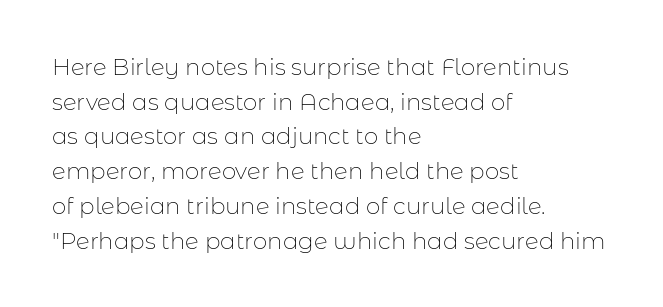
The image shows 23 px text type, upright; set left-aligned, normal line spacing (1.51x), normal letter spacing, not underlined.
